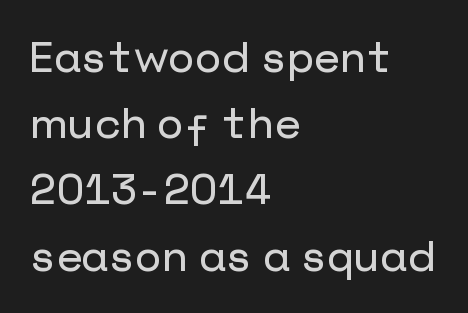
A typesetter would mark this as roman, not italic. The paragraph shown leans on its left margin. Vertical spacing — default. How are the letters spaced? Ordinarily, with no added tracking. Descenders hang freely into open space.
